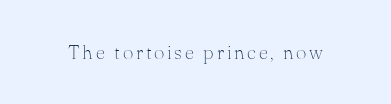
Q: Is the text bold? A: No.
Q: Is the text italic (slanted)? A: No, it is upright.
Q: Is the text underlined? A: No.
